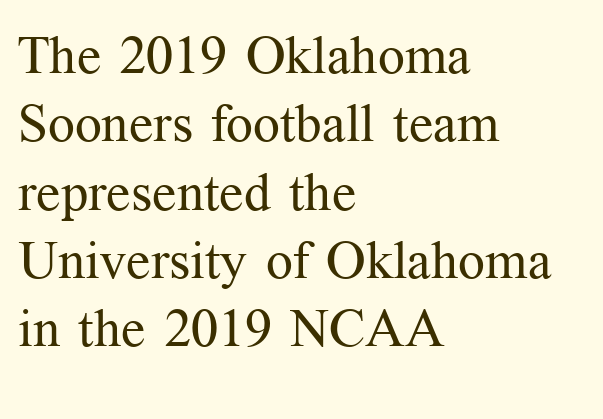
Q: Is the text bold? A: No.
Q: Is the text italic (slanted)? A: No, it is upright.
Q: Is the typeface a serif or a sans-serif typeface? A: Serif.
Q: Is the text underlined? A: No.
Q: How is the paragraph aligned? A: Left-aligned.
Q: Is the spacing between letters normal or unusually wide? A: Normal.
Q: Is the spacing between lines tight, normal or loose? A: Normal.
Q: Width (condensed, normal, or wide)? A: Normal.
Q: Stroke contrast? A: Medium.
Q: x-height? A: Medium.
Q: Monospaced? A: No.
